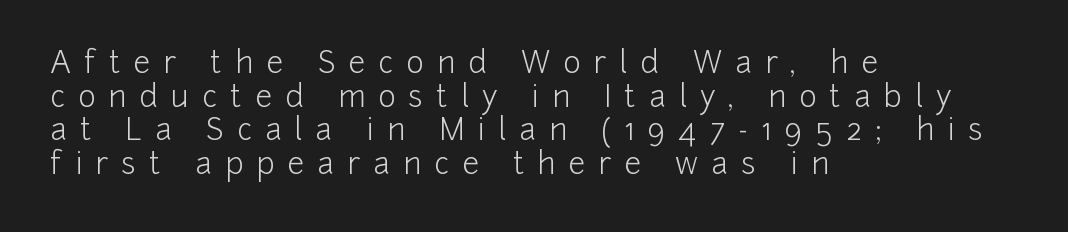
Caption: expanded tracking, letters set apart. Interline gaps are noticeably narrow in this sample. This rendering uses left alignment, leaving the right contour irregular. Nothing heavy about these letters — not bold at all.
